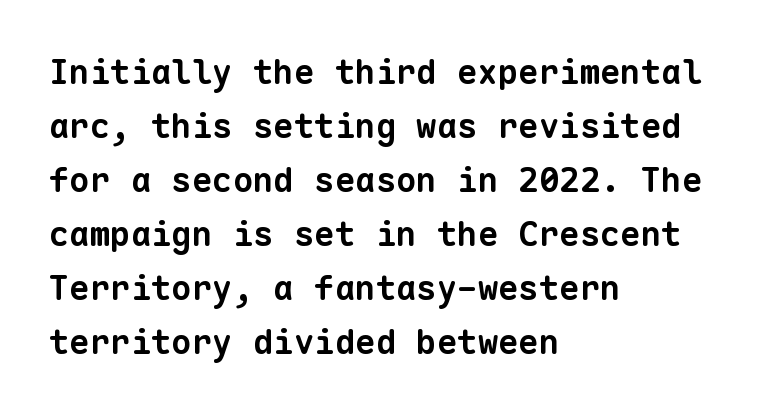
This rendering uses left alignment, leaving the right contour irregular. Strong, thick strokes mark this as bold type. Stroke terminals: plain, sans-serif. If you measured baseline to baseline, you'd find a middling distance. Nothing unusual about the tracking: characters are spaced as the font intends.
